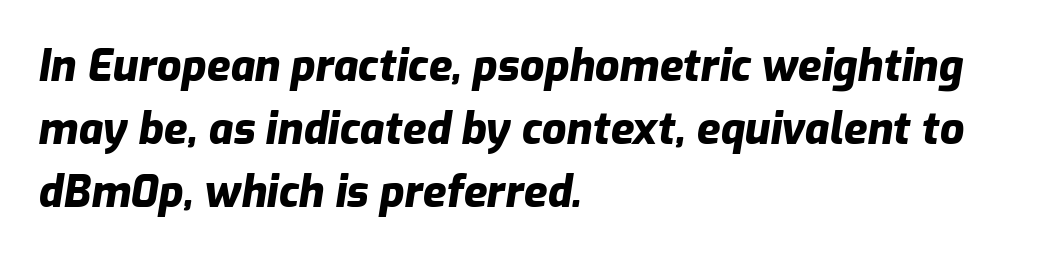
The image shows 43 px heavy type, italic (leaning right); set left-aligned, normal line spacing (1.47x), normal letter spacing, not underlined; low stroke contrast and a medium x-height.
